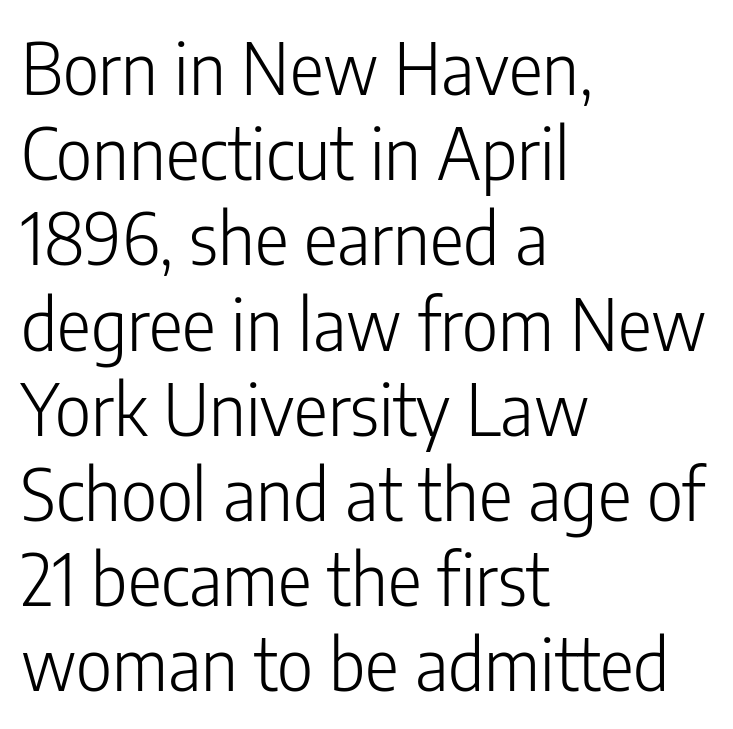
{"serif": "no", "italic": "no", "bold": "no", "weight": "light", "width": "condensed", "stroke_contrast": "low", "x_height": "medium", "monospaced": "no", "underline": "no", "align": "left", "line_spacing_ratio": 1.2, "letter_spacing": "normal", "letter_spacing_em": 0.0, "glyph_px": 71}
